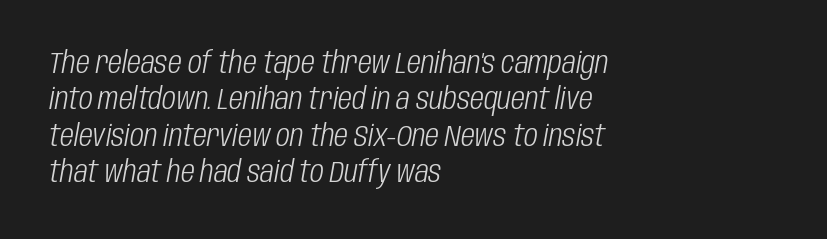
Do the characters align in a grid? No, the font is proportional. The glyphs are unaccompanied by any horizontal stroke below them. Layout note: lines flush left. The face used here is rendered with its standard letterfit.
